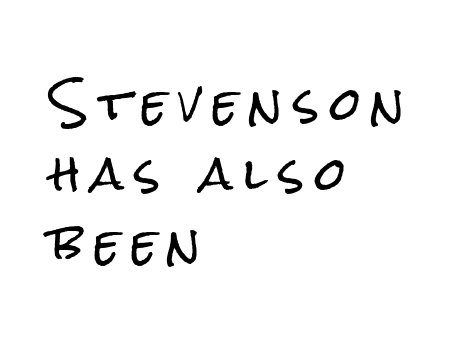
Q: Is the text italic (slanted)? A: No, it is upright.
Q: Is the typeface a serif or a sans-serif typeface? A: Sans-serif.
Q: Is the text underlined? A: No.
Q: How is the paragraph aligned? A: Left-aligned.
Q: Is the spacing between letters normal or unusually wide? A: Unusually wide.
Q: Is the spacing between lines tight, normal or loose? A: Normal.
Q: Width (condensed, normal, or wide)? A: Condensed.
Q: Stroke contrast? A: Low.
Q: x-height? A: Medium.
Q: Monospaced? A: No.
